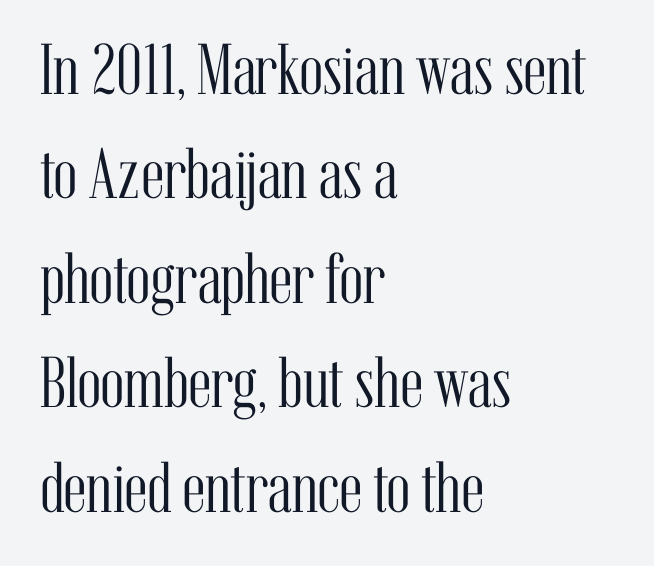
Q: Is the text bold? A: No.
Q: Is the text italic (slanted)? A: No, it is upright.
Q: Is the typeface a serif or a sans-serif typeface? A: Serif.
Q: Is the text underlined? A: No.
Q: How is the paragraph aligned? A: Left-aligned.
Q: Is the spacing between letters normal or unusually wide? A: Normal.
Q: Is the spacing between lines tight, normal or loose? A: Normal.
Q: Width (condensed, normal, or wide)? A: Condensed.
Q: Stroke contrast? A: Medium.
Q: x-height? A: Medium.
Q: Monospaced? A: No.
